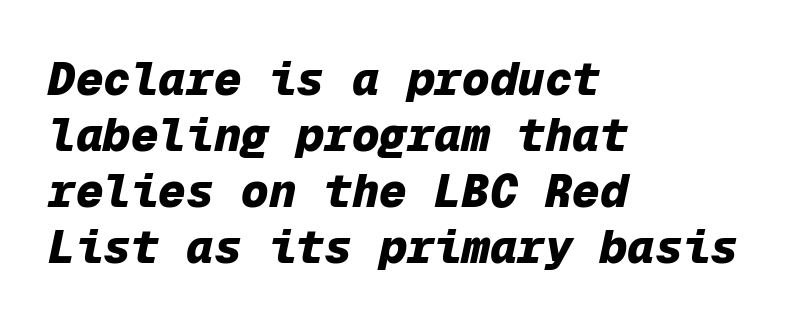
{"italic": "yes", "lean": "right", "slant_degrees": 12, "bold": "yes", "weight": "heavy", "width": "normal", "stroke_contrast": "low", "x_height": "medium", "monospaced": "yes", "underline": "no", "align": "left", "line_spacing_ratio": 1.22, "letter_spacing": "normal", "letter_spacing_em": 0.0, "glyph_px": 46}
